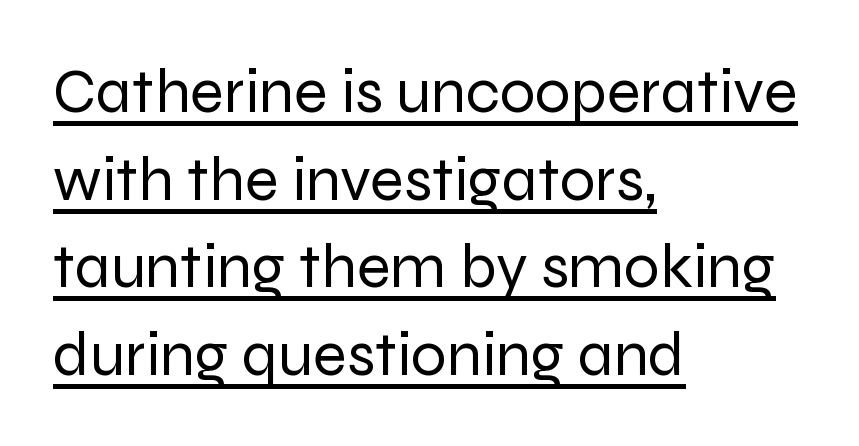
Does the copy run flush right? No — it runs flush left. Honestly, the underline is the first thing you notice here. Classification — sans serif. Whoever set this chose a conventional vertical rhythm. These lines are rendered in a variable-pitch font. On a weight scale, this lands at 450 or below.
